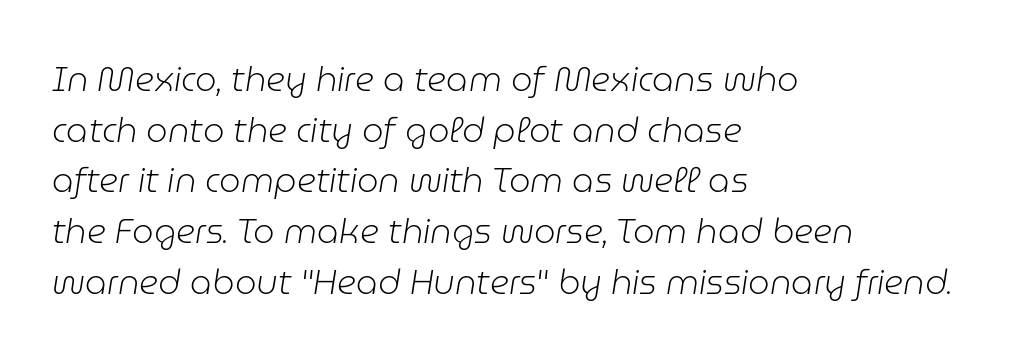
Designer's note — italics engaged. No extra ink here — the face is not bold. The rendering anchors every line to the left-hand side. These lines are rendered in a variable-pitch font.
